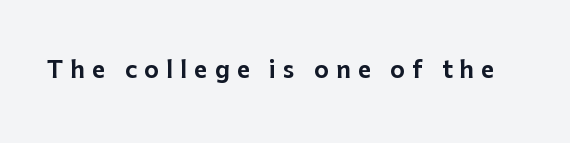
This is the regular roman posture of the typeface. This sample uses expanded letter spacing, leaving extra air between glyphs. Clear beneath every line of the passage.
